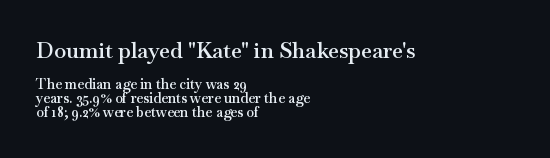
The image shows 22 px text type, upright; set left-aligned, tight line spacing (0.98x), normal letter spacing, not underlined; the first (top) block is 1.57x larger.
